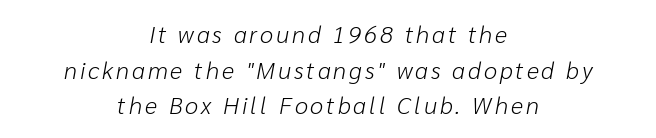
Q: Is the text bold? A: No.
Q: Is the text italic (slanted)? A: Yes, it leans right by about 10 degrees.
Q: Is the text underlined? A: No.
Q: How is the paragraph aligned? A: Centered.
Q: Is the spacing between lines tight, normal or loose? A: Normal.
